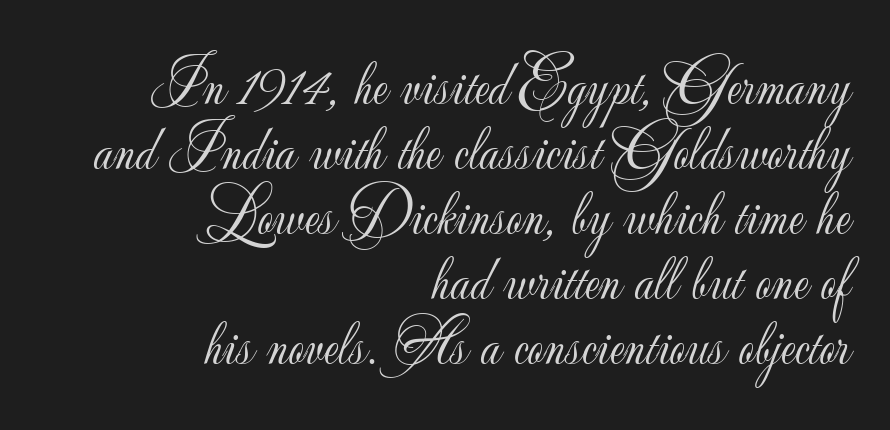
{"serif": "no", "bold": "no", "weight": "light", "width": "normal", "stroke_contrast": "low", "x_height": "small", "monospaced": "no", "underline": "no", "align": "right", "line_spacing": "tight", "line_spacing_ratio": 1.05, "letter_spacing": "normal", "letter_spacing_em": 0.0, "glyph_px": 62}
